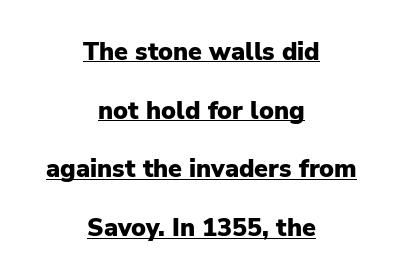
{"italic": "no", "bold": "yes", "underline": "yes", "align": "center", "line_spacing": "loose", "line_spacing_ratio": 2.35, "letter_spacing": "normal", "letter_spacing_em": 0.0, "glyph_px": 25}
